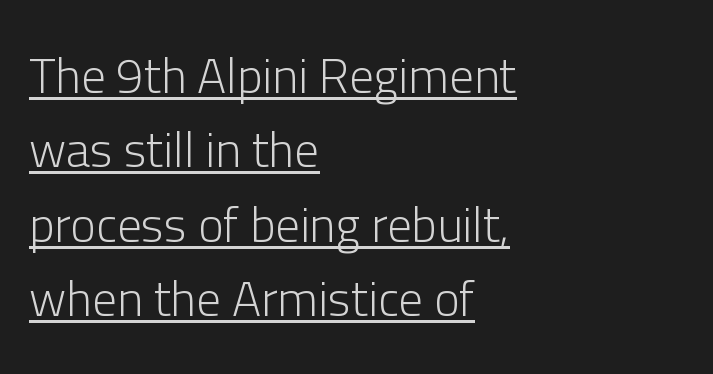
{"serif": "no", "italic": "no", "bold": "no", "weight": "light", "width": "normal", "stroke_contrast": "low", "x_height": "medium", "monospaced": "no", "underline": "yes", "align": "left", "line_spacing": "normal", "line_spacing_ratio": 1.52, "letter_spacing": "normal", "letter_spacing_em": 0.0, "glyph_px": 49}
